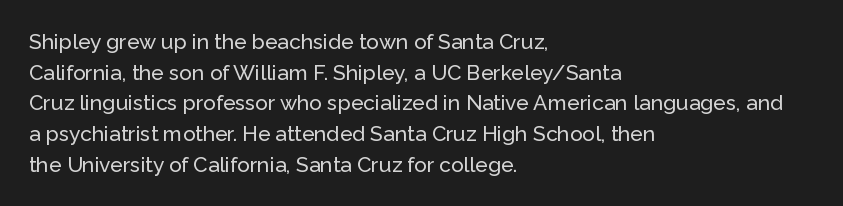
{"italic": "no", "underline": "no", "align": "left", "line_spacing": "normal", "line_spacing_ratio": 1.46, "letter_spacing": "normal", "letter_spacing_em": 0.0, "glyph_px": 21}
